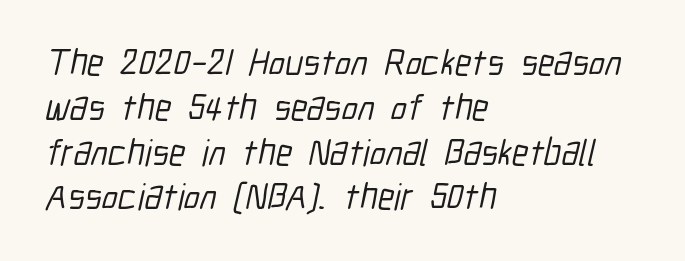
Q: Is the typeface a serif or a sans-serif typeface? A: Sans-serif.
Q: Is the text underlined? A: No.
Q: How is the paragraph aligned? A: Left-aligned.
Q: Is the spacing between letters normal or unusually wide? A: Normal.
Q: Width (condensed, normal, or wide)? A: Condensed.
Q: Stroke contrast? A: Low.
Q: x-height? A: Medium.
Q: Monospaced? A: No.
